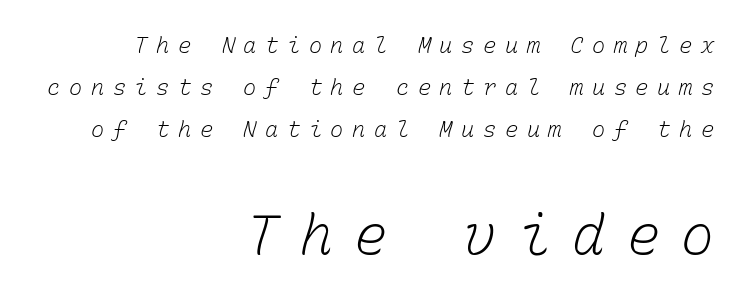
{"bold": "no", "weight": "light", "width": "normal", "stroke_contrast": "low", "x_height": "medium", "monospaced": "yes", "underline": "no", "align": "right", "line_spacing": "loose", "line_spacing_ratio": 1.9, "letter_spacing": "wide", "letter_spacing_em": 0.39, "larger_block": "second", "size_ratio": 2.5, "glyph_px": 55}
